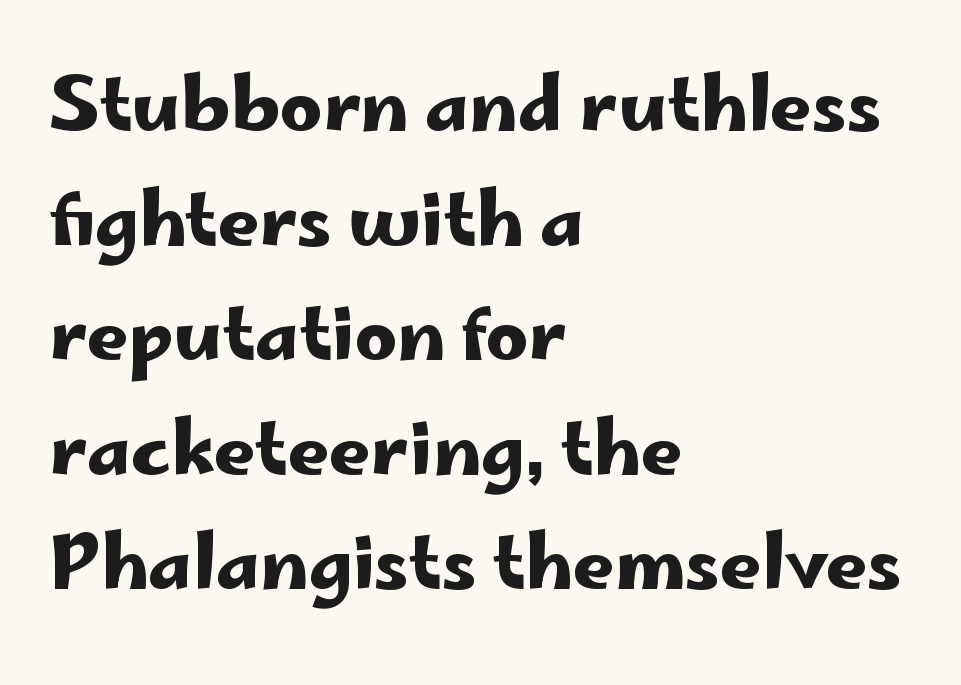
{"serif": "no", "italic": "no", "width": "wide", "stroke_contrast": "low", "x_height": "small", "monospaced": "no", "underline": "no", "align": "left", "line_spacing": "normal", "line_spacing_ratio": 1.57, "letter_spacing": "normal", "letter_spacing_em": 0.0, "glyph_px": 73}
